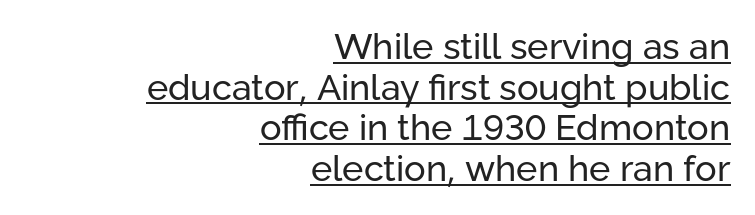
Q: Is the text bold? A: No.
Q: Is the text italic (slanted)? A: No, it is upright.
Q: Is the typeface a serif or a sans-serif typeface? A: Sans-serif.
Q: Is the text underlined? A: Yes.
Q: How is the paragraph aligned? A: Right-aligned.
Q: Is the spacing between letters normal or unusually wide? A: Normal.
Q: Is the spacing between lines tight, normal or loose? A: Tight.
Q: Width (condensed, normal, or wide)? A: Normal.
Q: Stroke contrast? A: Low.
Q: x-height? A: Medium.
Q: Monospaced? A: No.
